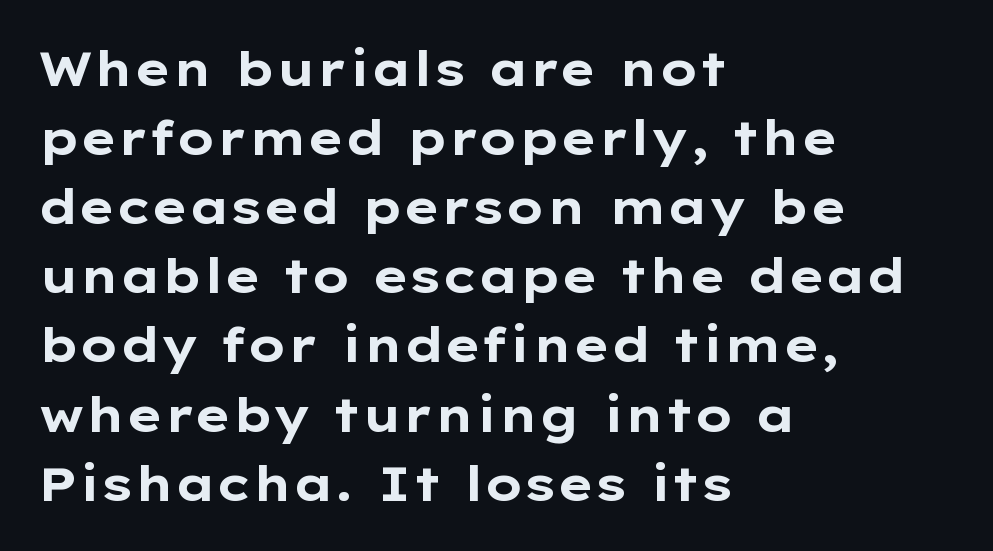
The image shows 48 px bold, wide sans-serif type, upright; set left-aligned, normal line spacing (1.44x), normal letter spacing, not underlined; low stroke contrast and a medium x-height.
